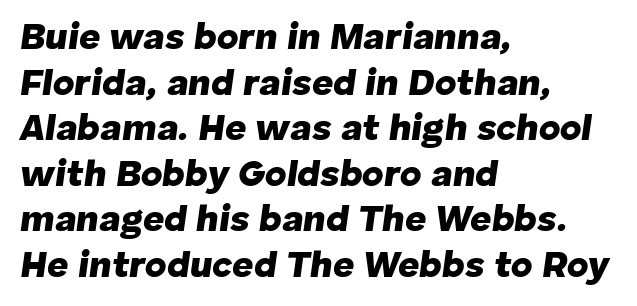
Where is the straight margin? On the left. The passage shown is not underscored anywhere. A dark, heavy texture on the line: the type is bold. Compared with ordinary roman type, these characters are visibly tilted. Characters follow at the spacing the type designer built in.
